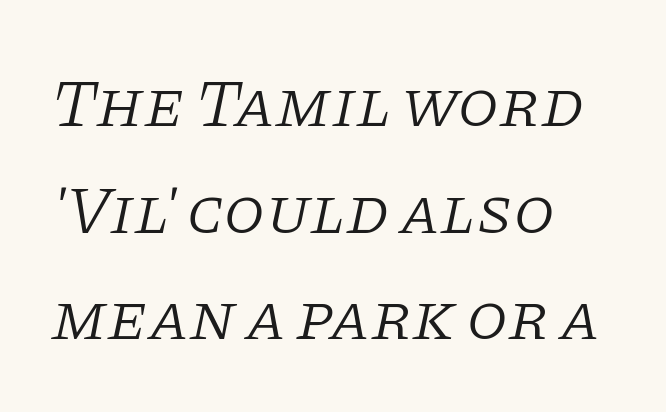
Q: Is the text bold? A: No.
Q: Is the text italic (slanted)? A: Yes, it leans right by about 11 degrees.
Q: Is the typeface a serif or a sans-serif typeface? A: Serif.
Q: Is the text underlined? A: No.
Q: How is the paragraph aligned? A: Left-aligned.
Q: Is the spacing between letters normal or unusually wide? A: Normal.
Q: Is the spacing between lines tight, normal or loose? A: Normal.
Q: Width (condensed, normal, or wide)? A: Normal.
Q: Stroke contrast? A: Low.
Q: x-height? A: Large.
Q: Monospaced? A: No.
